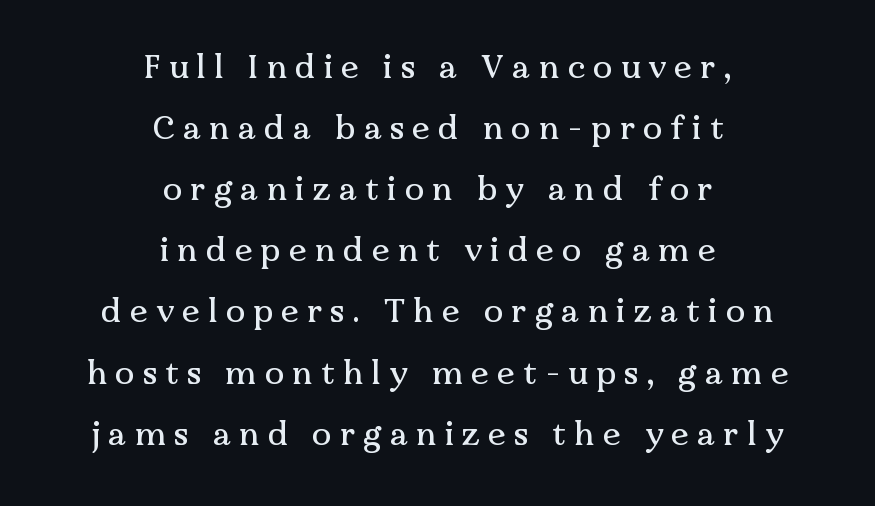
The image shows 32 px serif type, upright; set centered, loose line spacing (1.91x), unusually wide letter spacing (+0.26 em), not underlined; medium stroke contrast and a medium x-height.
